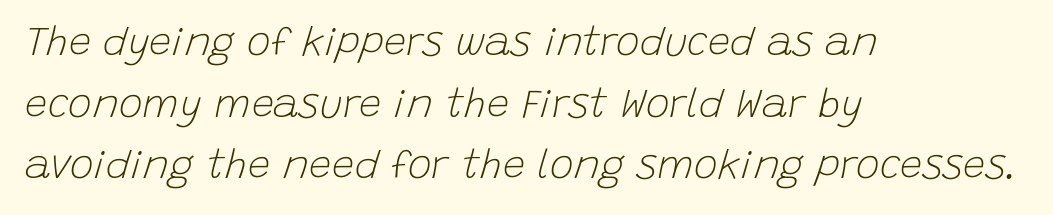
The space between consecutive lines is moderate. The axis of the letterforms is tilted away from vertical. The passage shown is typed in a proportional face where columns would drift. Lines of text with bare space underneath.
